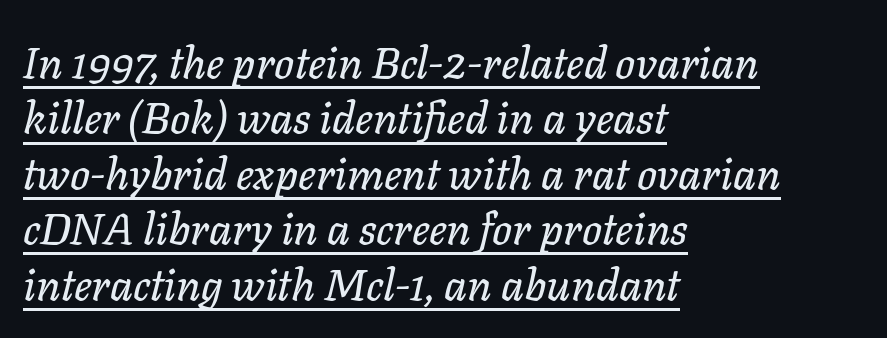
The image shows 44 px text type, italic (leaning right); set left-aligned, normal line spacing (1.26x), normal letter spacing, underlined; low stroke contrast and a medium x-height.
